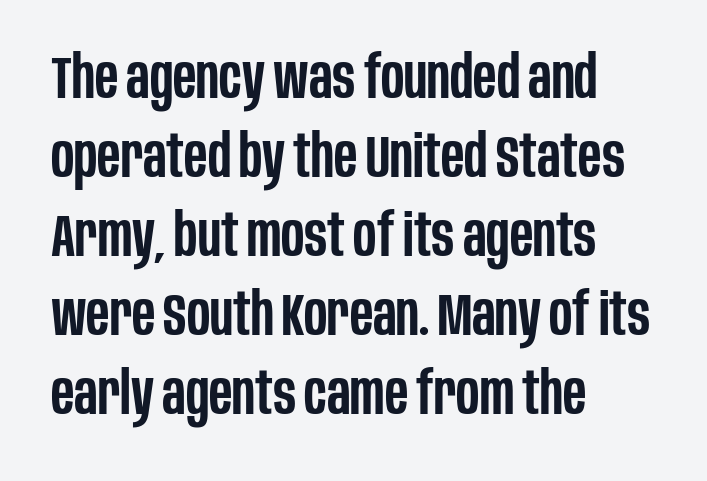
This sample keeps an unexceptional amount of space between lines. Is this a fixed-width face? No — the glyphs have proportional, varying widths. The paragraph has a hard left edge and a soft right edge. A bit beefed up — I'd call it semibold rather than bold. Font category for this specimen: sans-serif. Descenders are the only things crossing below the line.
